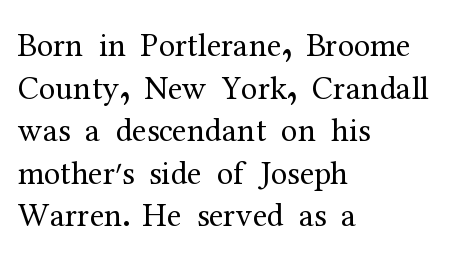
{"serif": "yes", "italic": "no", "bold": "no", "weight": "regular", "width": "normal", "stroke_contrast": "medium", "x_height": "medium", "monospaced": "no", "underline": "no", "align": "left", "line_spacing": "normal", "line_spacing_ratio": 1.29, "letter_spacing": "normal", "letter_spacing_em": 0.0, "glyph_px": 33}
